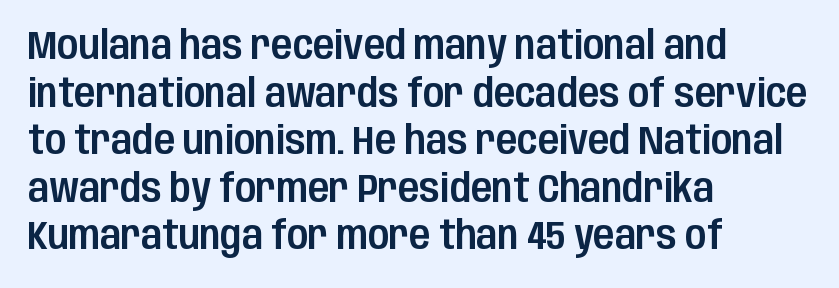
{"serif": "no", "italic": "no", "width": "condensed", "stroke_contrast": "low", "x_height": "large", "monospaced": "no", "underline": "no", "align": "left", "line_spacing_ratio": 1.22, "letter_spacing": "normal", "letter_spacing_em": 0.0, "glyph_px": 39}
